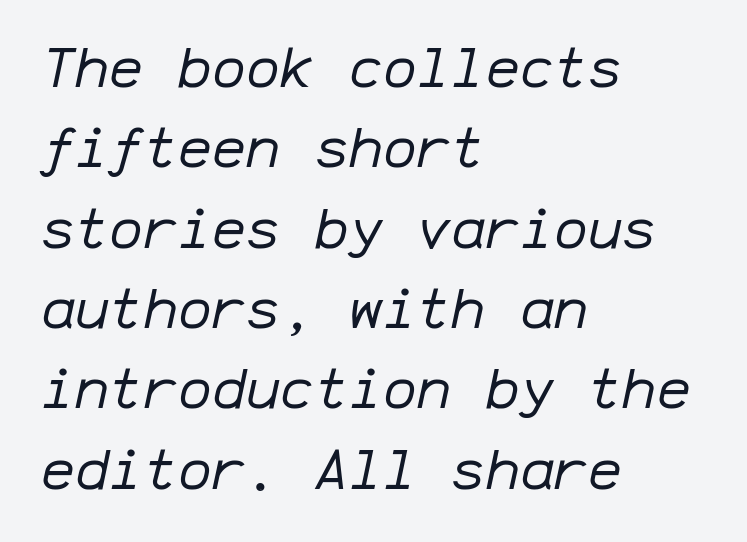
Looks like terminal output: every glyph gets an equal slot. Letters rest on an invisible, unmarked baseline. Casual observation: everything's shoved over to the left. Characters follow at the spacing the type designer built in.
